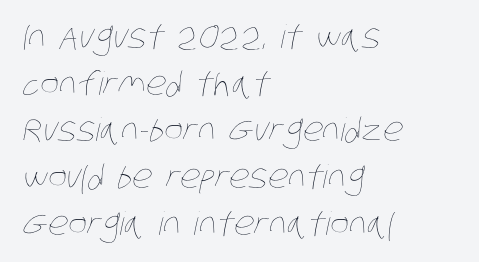
Q: Is the text bold? A: No.
Q: Is the text underlined? A: No.
Q: How is the paragraph aligned? A: Left-aligned.
Q: Is the spacing between letters normal or unusually wide? A: Normal.
Q: Is the spacing between lines tight, normal or loose? A: Normal.
Q: Width (condensed, normal, or wide)? A: Condensed.
Q: Stroke contrast? A: Low.
Q: x-height? A: Large.
Q: Monospaced? A: No.
